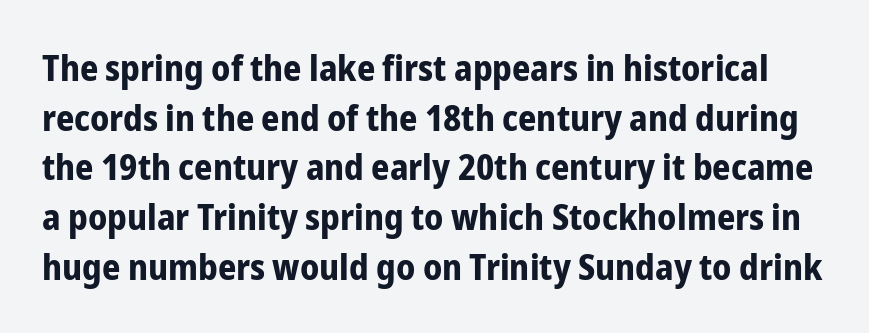
The image shows 36 px bold, condensed sans-serif type, upright; set normal line spacing (1.38x), normal letter spacing, not underlined; low stroke contrast and a medium x-height.
